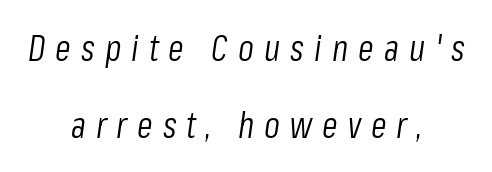
Designer's note — italics engaged. The rendering uses natural spacing where letterforms have individual widths. Each row of text sits above clean, open space. Caption: expanded tracking, letters set apart.
